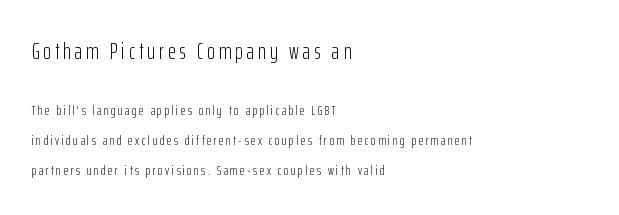
{"italic": "no", "bold": "no", "underline": "no", "align": "left", "line_spacing": "loose", "line_spacing_ratio": 2.13, "larger_block": "first", "size_ratio": 1.64, "glyph_px": 23}
